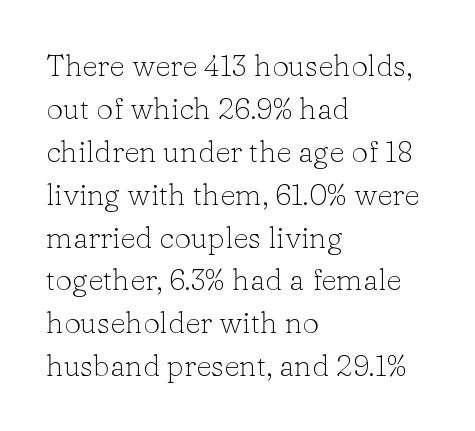
The image shows 30 px light serif type, upright; set left-aligned, normal line spacing (1.43x), normal letter spacing, not underlined; low stroke contrast and a medium x-height.
